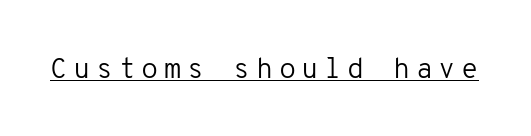
Letters have the restrained weight of plain body copy at most. Think of a typewriter: that constant character pitch is what you see here. Compared with typical body copy, the letter spacing here is much looser. These lines were composed using upright roman letters. The words here are underlined. The font family rendered here belongs to the sans-serif group.
